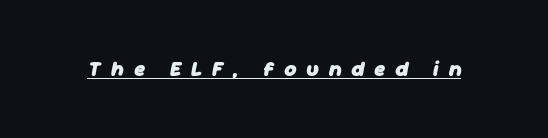
The passage shown is emphatically bold. An italicized treatment has been applied to the whole sample. Does a line run under the words? Yes, clearly. Loose tracking; the words dissolve into strings of separated letters.
